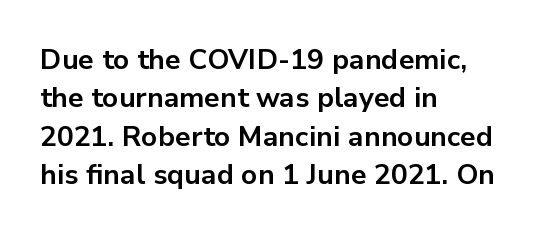
The sample has been set heavy, in full bold. Regarding leading, the lines here are spaced in the standard way. Posture: straight, roman, zero tilt. Line beginnings align vertically; line endings do not. Characters follow at the spacing the type designer built in. Underlining? Definitely not there.
